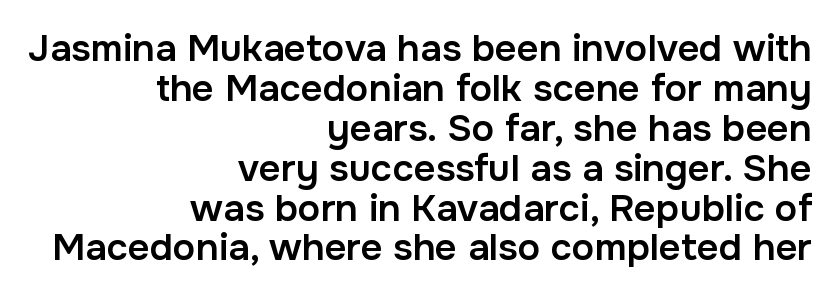
{"serif": "no", "italic": "no", "bold": "semi", "weight": "semibold", "width": "normal", "stroke_contrast": "low", "x_height": "medium", "monospaced": "no", "underline": "no", "align": "right", "line_spacing": "tight", "line_spacing_ratio": 1.05, "letter_spacing": "normal", "letter_spacing_em": 0.0, "glyph_px": 38}
